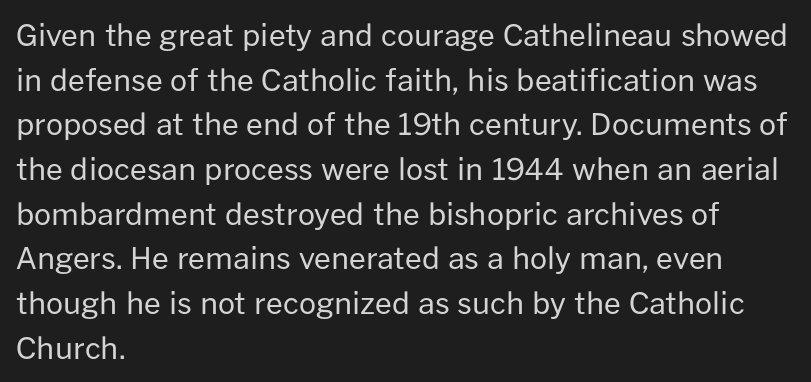
{"serif": "no", "italic": "no", "bold": "no", "weight": "regular", "width": "normal", "stroke_contrast": "low", "x_height": "medium", "monospaced": "no", "underline": "no", "align": "left", "line_spacing": "normal", "line_spacing_ratio": 1.49, "letter_spacing": "normal", "letter_spacing_em": 0.0, "glyph_px": 30}
